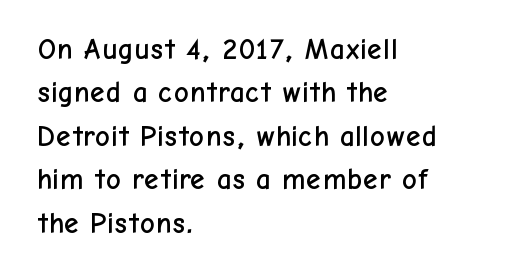
Q: Is the text italic (slanted)? A: No, it is upright.
Q: Is the typeface a serif or a sans-serif typeface? A: Sans-serif.
Q: Is the text underlined? A: No.
Q: How is the paragraph aligned? A: Left-aligned.
Q: Is the spacing between letters normal or unusually wide? A: Normal.
Q: Is the spacing between lines tight, normal or loose? A: Normal.
Q: Width (condensed, normal, or wide)? A: Normal.
Q: Stroke contrast? A: Low.
Q: x-height? A: Medium.
Q: Monospaced? A: No.
